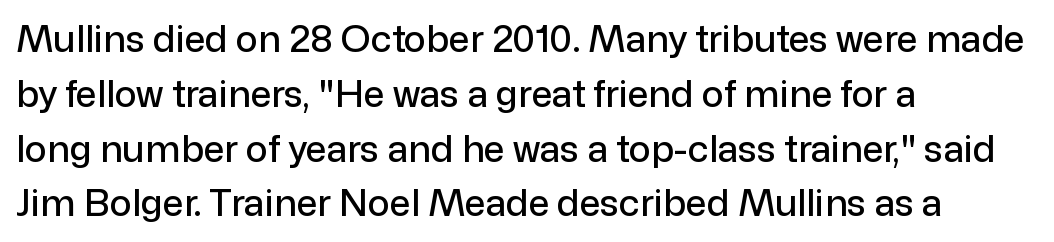
The image shows 37 px sans-serif type, upright; set left-aligned, normal line spacing (1.48x), normal letter spacing, not underlined; low stroke contrast and a medium x-height.
